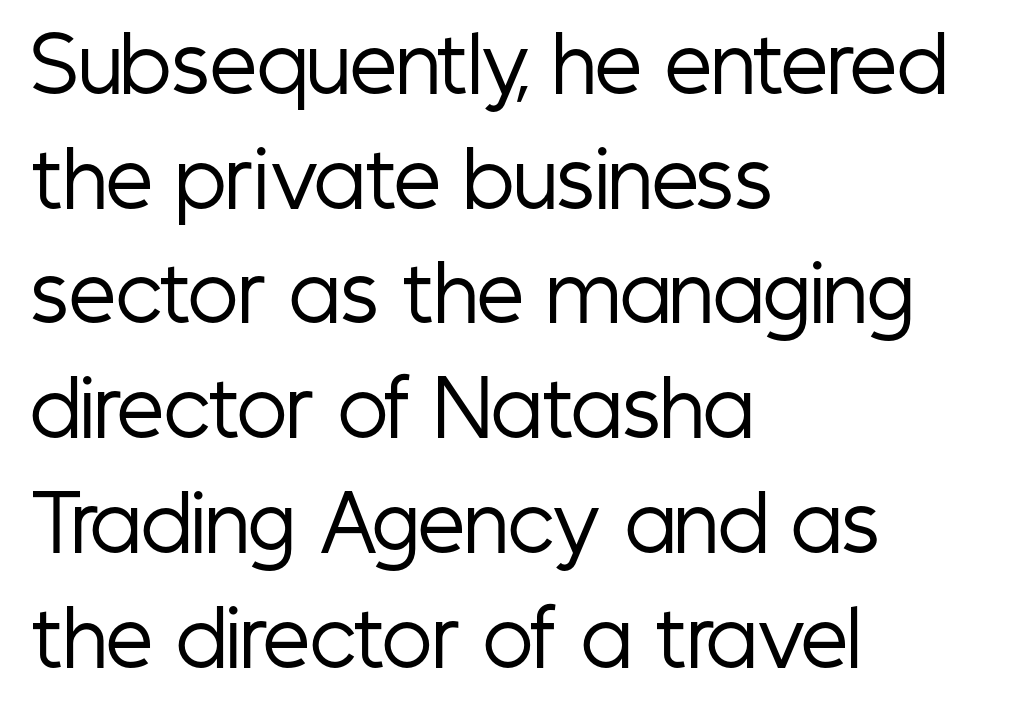
Q: Is the text bold? A: No.
Q: Is the text italic (slanted)? A: No, it is upright.
Q: Is the typeface a serif or a sans-serif typeface? A: Sans-serif.
Q: Is the text underlined? A: No.
Q: How is the paragraph aligned? A: Left-aligned.
Q: Is the spacing between letters normal or unusually wide? A: Normal.
Q: Is the spacing between lines tight, normal or loose? A: Normal.
Q: Width (condensed, normal, or wide)? A: Condensed.
Q: Stroke contrast? A: Low.
Q: x-height? A: Medium.
Q: Monospaced? A: No.
